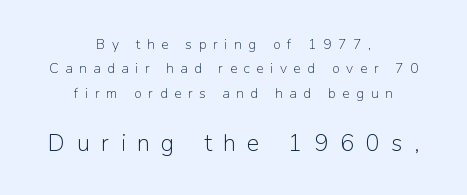
{"italic": "no", "bold": "no", "underline": "no", "align": "center", "line_spacing_ratio": 1.74, "letter_spacing": "wide", "letter_spacing_em": 0.47, "larger_block": "second", "size_ratio": 1.71, "glyph_px": 24}
